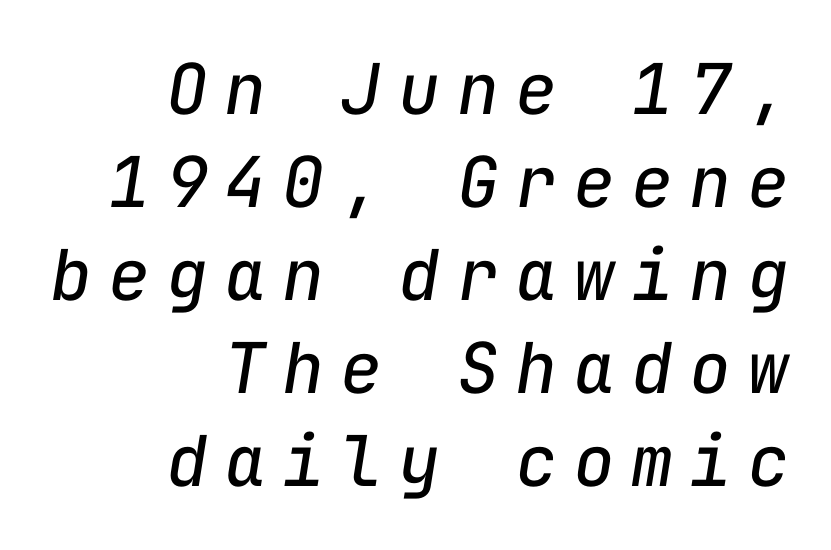
Q: Is the text bold? A: No.
Q: Is the text italic (slanted)? A: Yes, it leans right by about 9 degrees.
Q: Is the text underlined? A: No.
Q: How is the paragraph aligned? A: Right-aligned.
Q: Is the spacing between letters normal or unusually wide? A: Unusually wide.
Q: Is the spacing between lines tight, normal or loose? A: Normal.
Q: Width (condensed, normal, or wide)? A: Normal.
Q: Stroke contrast? A: Low.
Q: x-height? A: Medium.
Q: Monospaced? A: Yes.
